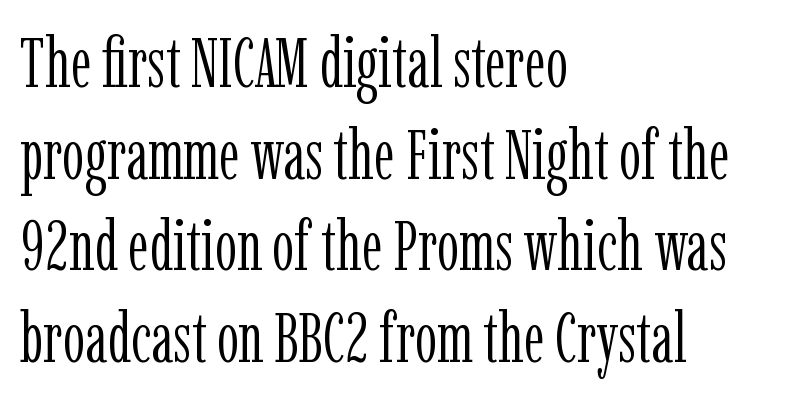
The image shows 70 px light, condensed serif type, upright; set left-aligned, normal line spacing (1.31x), normal letter spacing, not underlined; low stroke contrast and a medium x-height.
